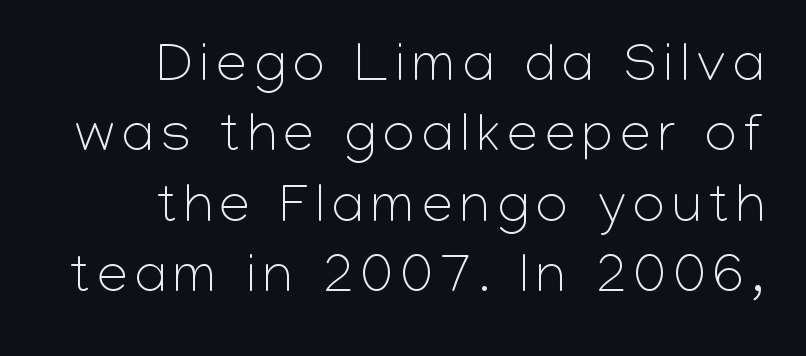
The paragraph shown leans on its right margin. A typesetter would call this proportional, since set widths differ per character. This sample keeps an unexceptional amount of space between lines. It's the straight-up-and-down kind of type.
